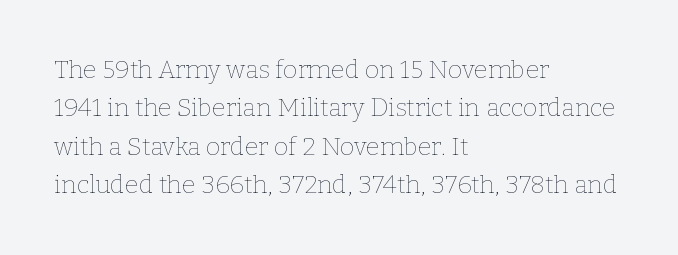
{"italic": "no", "bold": "no", "underline": "no", "align": "left", "line_spacing": "normal", "line_spacing_ratio": 1.54, "letter_spacing": "normal", "letter_spacing_em": 0.0, "glyph_px": 25}
